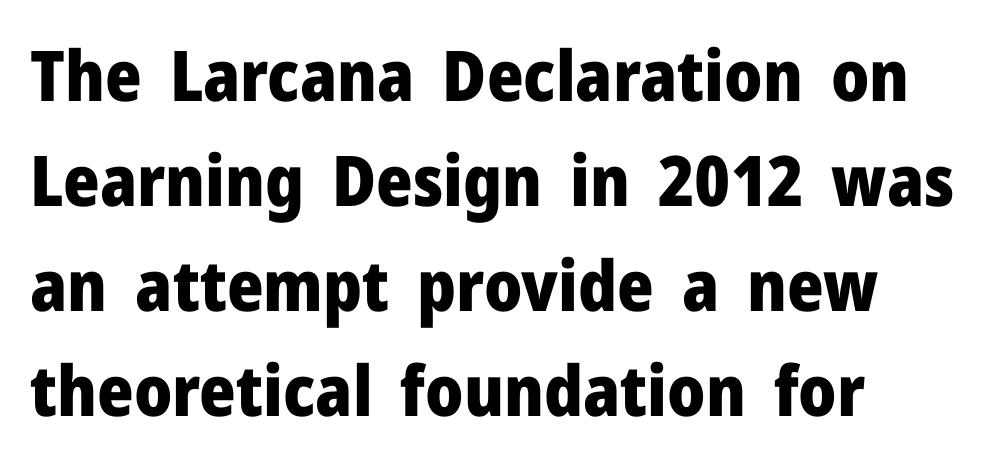
Heavy, bold letterforms. Do the characters align in a grid? No, the font is proportional. Italic? Not at all — the glyphs are vertical. Type without underlining. Vertical spacing — default. I'd call this a sans setting — the letters go barefoot.
